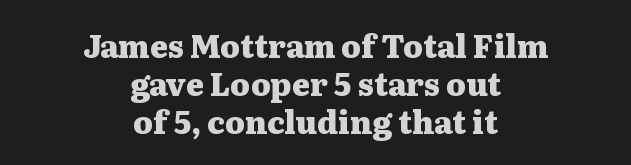
Q: Is the text bold? A: Yes.
Q: Is the text italic (slanted)? A: No, it is upright.
Q: Is the typeface a serif or a sans-serif typeface? A: Serif.
Q: Is the text underlined? A: No.
Q: How is the paragraph aligned? A: Centered.
Q: Is the spacing between letters normal or unusually wide? A: Normal.
Q: Width (condensed, normal, or wide)? A: Wide.
Q: Stroke contrast? A: Medium.
Q: x-height? A: Medium.
Q: Monospaced? A: No.
